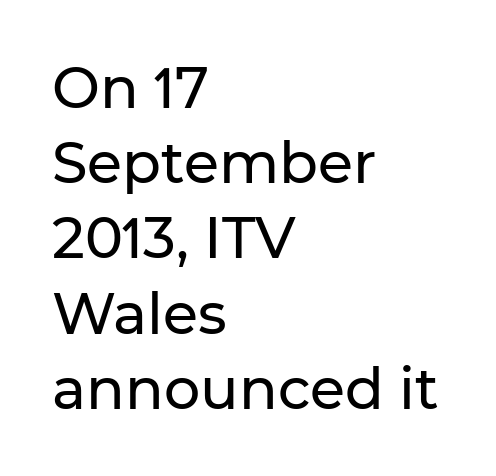
The image shows 57 px sans-serif type, upright; set left-aligned, normal line spacing (1.32x), normal letter spacing, not underlined; low stroke contrast and a medium x-height.
